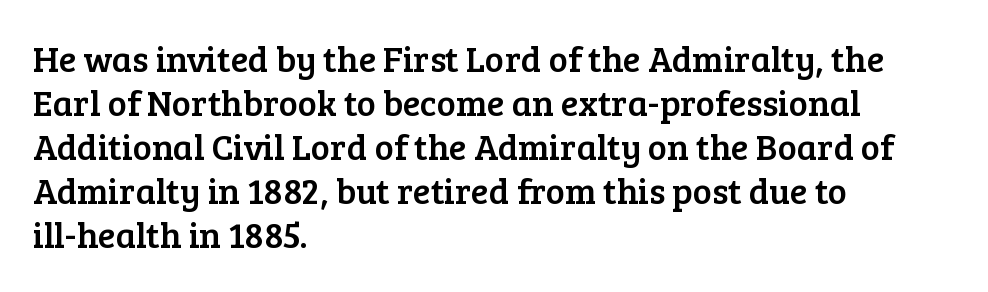
The image shows 36 px serif type, upright; set left-aligned, line spacing 1.22x, normal letter spacing, not underlined; low stroke contrast and a medium x-height.
